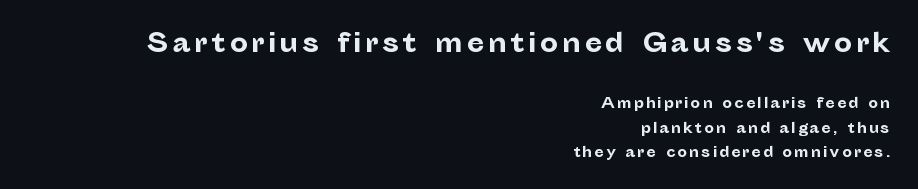
{"italic": "no", "bold": "yes", "underline": "no", "align": "right", "line_spacing_ratio": 1.77, "larger_block": "first", "size_ratio": 1.86, "glyph_px": 26}
